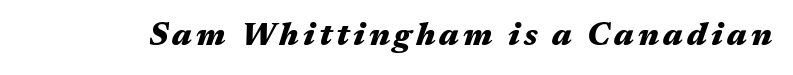
Q: Is the text bold? A: Yes.
Q: Is the text italic (slanted)? A: Yes, it leans right by about 17 degrees.
Q: Is the text underlined? A: No.
Q: Width (condensed, normal, or wide)? A: Wide.
Q: Stroke contrast? A: Medium.
Q: x-height? A: Medium.
Q: Monospaced? A: No.
